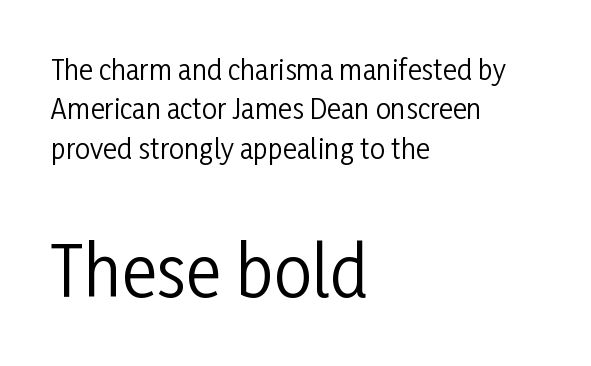
The image shows 68 px regular-weight, condensed sans-serif type, upright; set left-aligned, normal line spacing (1.46x), normal letter spacing, not underlined; the second (bottom) block is 2.52x larger; low stroke contrast and a medium x-height.
